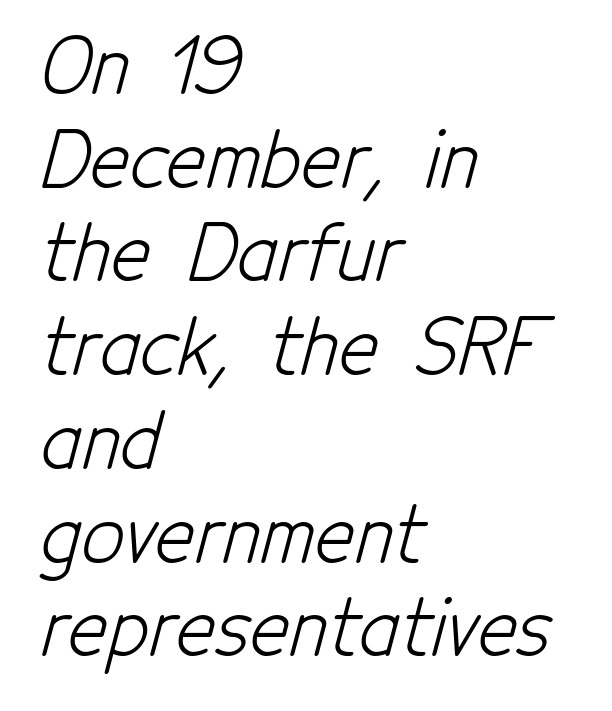
Q: Is the text bold? A: No.
Q: Is the typeface a serif or a sans-serif typeface? A: Sans-serif.
Q: Is the text underlined? A: No.
Q: How is the paragraph aligned? A: Left-aligned.
Q: Is the spacing between letters normal or unusually wide? A: Normal.
Q: Is the spacing between lines tight, normal or loose? A: Normal.
Q: Width (condensed, normal, or wide)? A: Condensed.
Q: Stroke contrast? A: Low.
Q: x-height? A: Medium.
Q: Monospaced? A: No.
